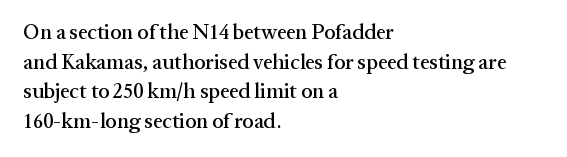
Caption: standard tracking, unaltered. Only glyphs here, with clear space below each row. The line-height multiplier appears to be the usual default. The typography opts for an upright posture over an oblique one. A student would call this left alignment; a typographer would say flush left, rag right.
